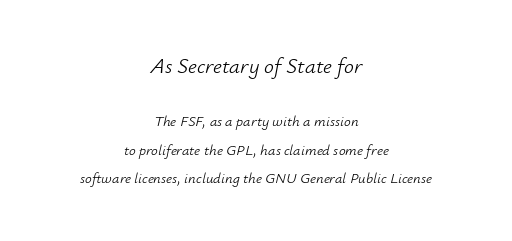
Q: Is the text bold? A: No.
Q: Is the text italic (slanted)? A: Yes, it leans right by about 12 degrees.
Q: Is the text underlined? A: No.
Q: How is the paragraph aligned? A: Centered.
Q: Is the spacing between letters normal or unusually wide? A: Normal.
Q: Is the spacing between lines tight, normal or loose? A: Loose.
Q: Which block of text is set in a larger size, the first (top) or the second (bottom)? A: The first (top) one.
